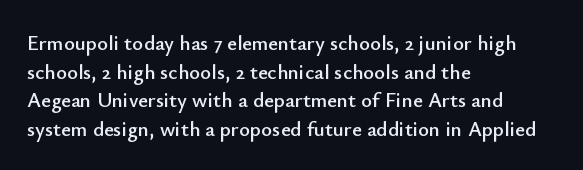
The image shows 21 px text type, upright; set left-aligned, normal line spacing (1.36x), normal letter spacing, not underlined.
